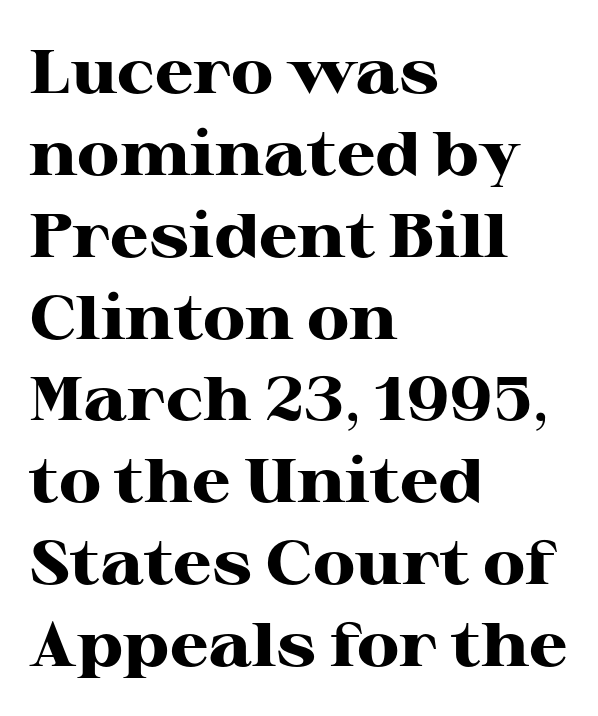
Q: Is the text bold? A: Yes.
Q: Is the text italic (slanted)? A: No, it is upright.
Q: Is the typeface a serif or a sans-serif typeface? A: Serif.
Q: Is the text underlined? A: No.
Q: How is the paragraph aligned? A: Left-aligned.
Q: Is the spacing between letters normal or unusually wide? A: Normal.
Q: Is the spacing between lines tight, normal or loose? A: Normal.
Q: Width (condensed, normal, or wide)? A: Wide.
Q: Stroke contrast? A: High.
Q: x-height? A: Medium.
Q: Monospaced? A: No.
